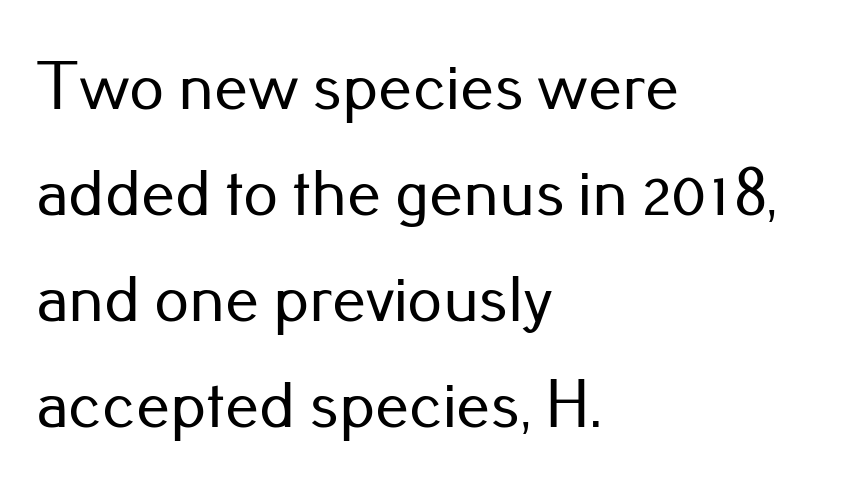
These lines were composed using upright roman letters. Casual observation: everything's shoved over to the left. The passage shown is not underscored anywhere. Character widths vary here, with narrow letters taking less room than wide ones. There is no visible air inserted between adjacent glyphs.
